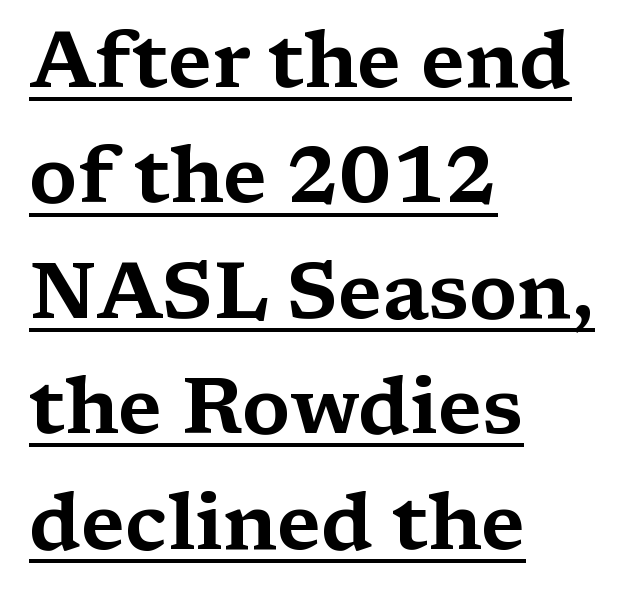
Q: Is the text italic (slanted)? A: No, it is upright.
Q: Is the typeface a serif or a sans-serif typeface? A: Serif.
Q: Is the text underlined? A: Yes.
Q: How is the paragraph aligned? A: Left-aligned.
Q: Is the spacing between letters normal or unusually wide? A: Normal.
Q: Is the spacing between lines tight, normal or loose? A: Normal.
Q: Width (condensed, normal, or wide)? A: Wide.
Q: Stroke contrast? A: Medium.
Q: x-height? A: Medium.
Q: Monospaced? A: No.
